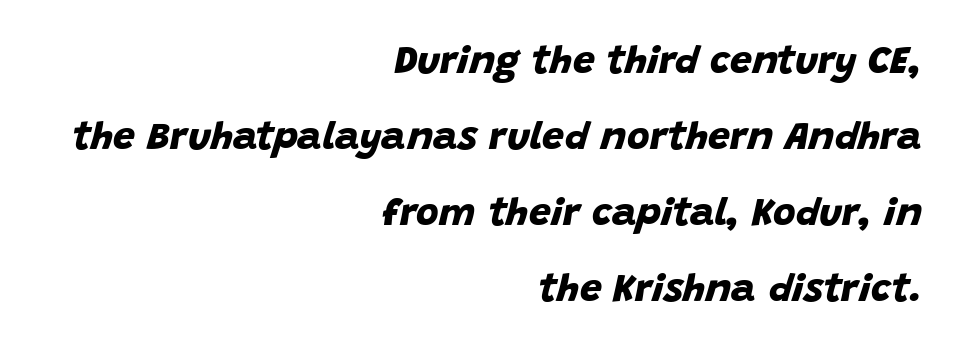
Q: Is the text bold? A: Yes.
Q: Is the typeface a serif or a sans-serif typeface? A: Sans-serif.
Q: Is the text underlined? A: No.
Q: How is the paragraph aligned? A: Right-aligned.
Q: Is the spacing between letters normal or unusually wide? A: Normal.
Q: Is the spacing between lines tight, normal or loose? A: Loose.
Q: Width (condensed, normal, or wide)? A: Normal.
Q: Stroke contrast? A: Low.
Q: x-height? A: Large.
Q: Monospaced? A: No.
